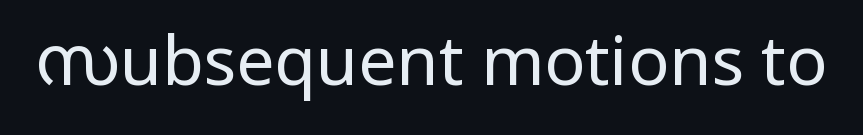
The image shows 68 px regular-weight sans-serif type, upright; set normal letter spacing, not underlined; low stroke contrast and a medium x-height.
